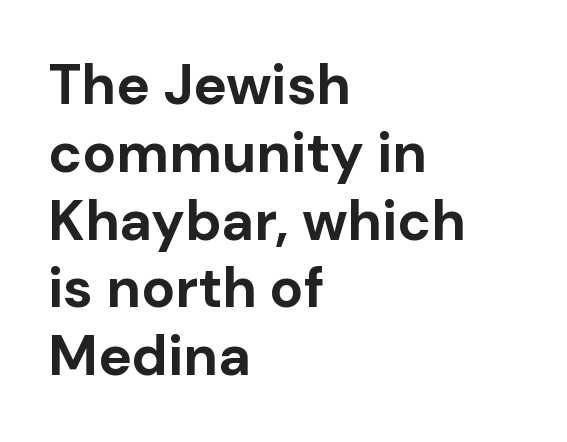
The image shows 56 px bold sans-serif type, upright; set left-aligned, line spacing 1.21x, normal letter spacing, not underlined; low stroke contrast and a medium x-height.
